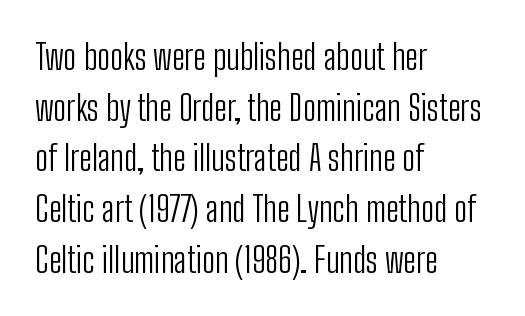
{"serif": "no", "italic": "no", "bold": "no", "weight": "light", "width": "condensed", "stroke_contrast": "low", "x_height": "medium", "monospaced": "no", "underline": "no", "align": "left", "line_spacing": "normal", "line_spacing_ratio": 1.45, "letter_spacing": "normal", "letter_spacing_em": 0.0, "glyph_px": 35}
